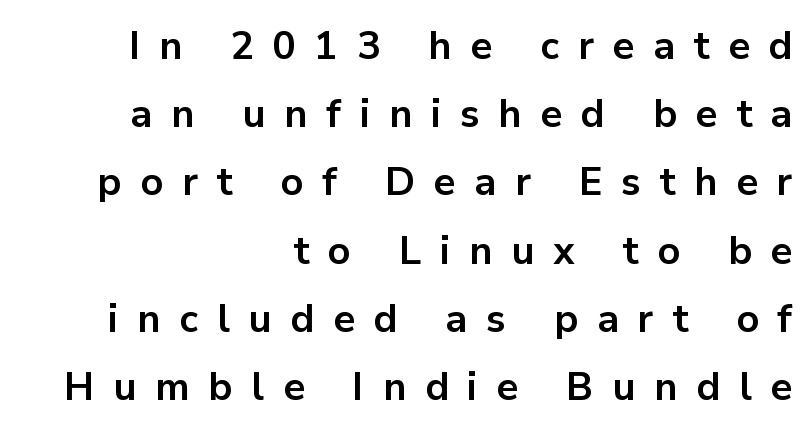
The sample has been set heavy, in full bold. Clear beneath every line of the passage. Ordinary non-slanted type is in use. The rendering uses natural spacing where letterforms have individual widths. This rendering uses right alignment, leaving the left contour irregular.
